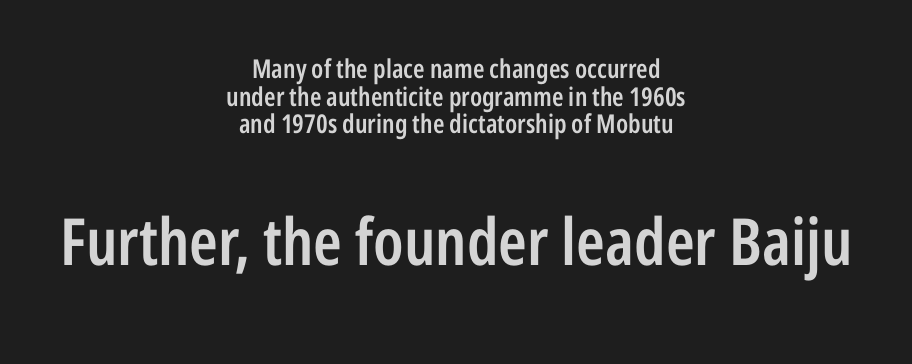
Q: Is the text bold? A: Semi-bold.
Q: Is the text italic (slanted)? A: No, it is upright.
Q: Is the typeface a serif or a sans-serif typeface? A: Sans-serif.
Q: Is the text underlined? A: No.
Q: How is the paragraph aligned? A: Centered.
Q: Is the spacing between letters normal or unusually wide? A: Normal.
Q: Is the spacing between lines tight, normal or loose? A: Tight.
Q: Which block of text is set in a larger size, the first (top) or the second (bottom)? A: The second (bottom) one.
Q: Width (condensed, normal, or wide)? A: Condensed.
Q: Stroke contrast? A: Low.
Q: x-height? A: Medium.
Q: Monospaced? A: No.
